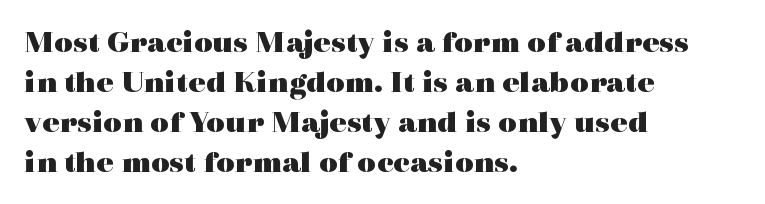
The image shows 32 px heavy, wide serif type, upright; set left-aligned, normal line spacing (1.25x), normal letter spacing, not underlined; a medium x-height.
